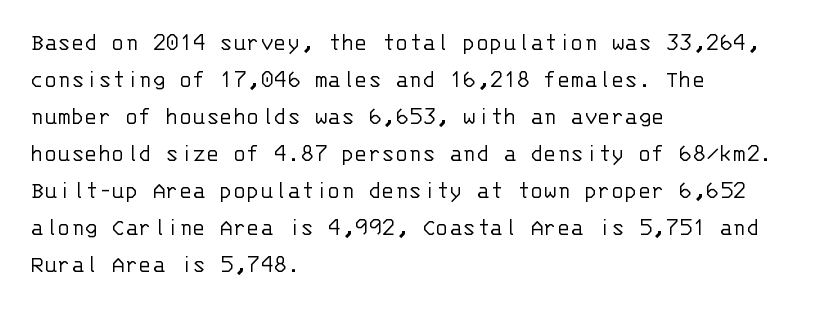
Q: Is the text bold? A: No.
Q: Is the text italic (slanted)? A: No, it is upright.
Q: Is the text underlined? A: No.
Q: How is the paragraph aligned? A: Left-aligned.
Q: Is the spacing between letters normal or unusually wide? A: Normal.
Q: Is the spacing between lines tight, normal or loose? A: Normal.
